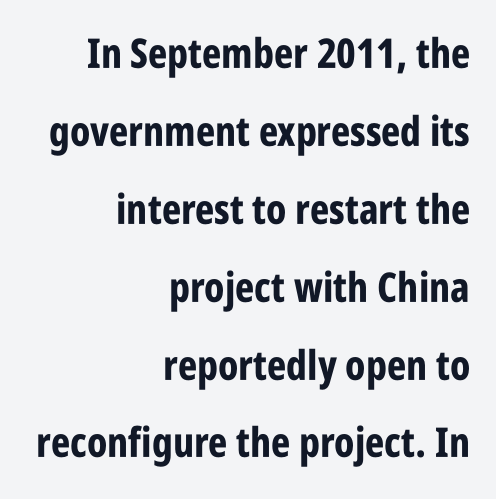
The image shows 41 px bold, condensed sans-serif type, upright; set right-aligned, loose line spacing (1.9x), normal letter spacing, not underlined; low stroke contrast and a large x-height.
